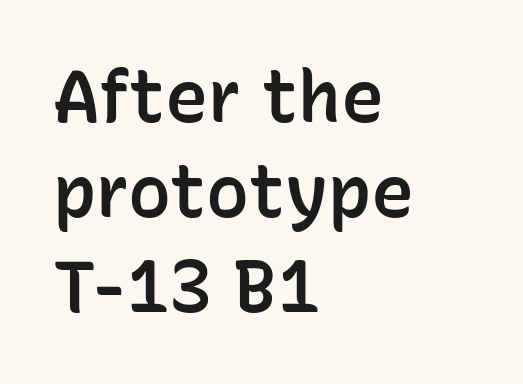
Q: Is the text bold? A: Semi-bold.
Q: Is the text italic (slanted)? A: No, it is upright.
Q: Is the typeface a serif or a sans-serif typeface? A: Sans-serif.
Q: Is the text underlined? A: No.
Q: How is the paragraph aligned? A: Left-aligned.
Q: Is the spacing between letters normal or unusually wide? A: Normal.
Q: Is the spacing between lines tight, normal or loose? A: Normal.
Q: Width (condensed, normal, or wide)? A: Normal.
Q: Stroke contrast? A: Low.
Q: x-height? A: Medium.
Q: Monospaced? A: No.
